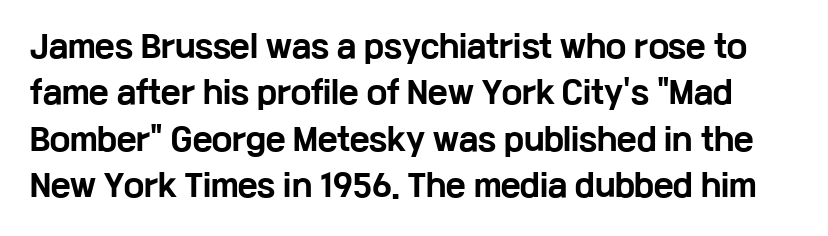
The image shows 30 px bold, wide sans-serif type, upright; set normal line spacing (1.55x), normal letter spacing, not underlined; low stroke contrast and a medium x-height.
